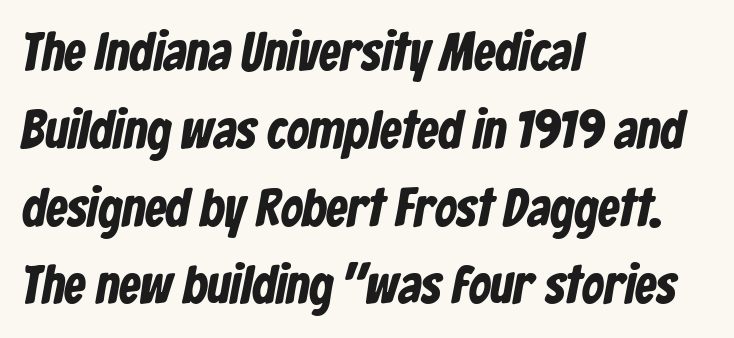
The image shows 54 px bold, condensed sans-serif type; set left-aligned, normal line spacing (1.44x), normal letter spacing, not underlined; low stroke contrast and a medium x-height.
